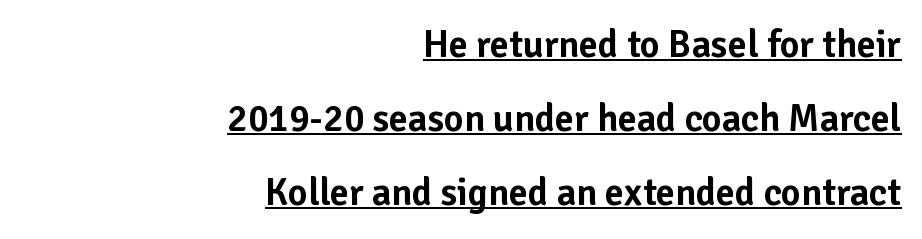
The image shows 38 px sans-serif type, upright; set right-aligned, loose line spacing (1.95x), normal letter spacing, underlined; low stroke contrast and a medium x-height.
